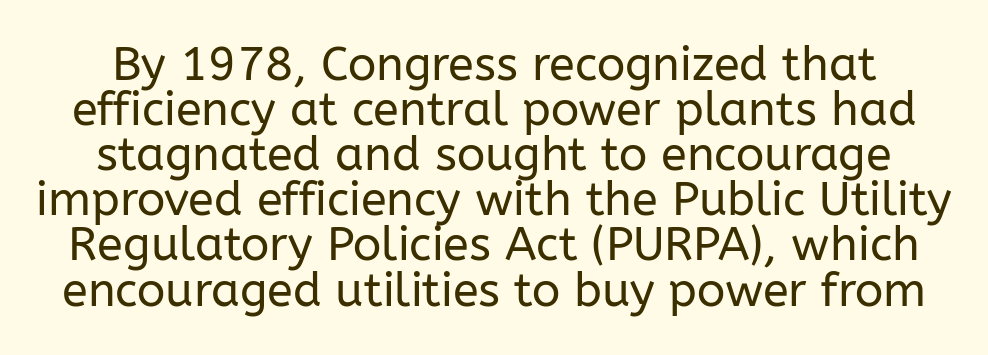
The image shows 47 px regular-weight sans-serif type, upright; set tight line spacing (0.96x), normal letter spacing, not underlined; low stroke contrast and a medium x-height.
